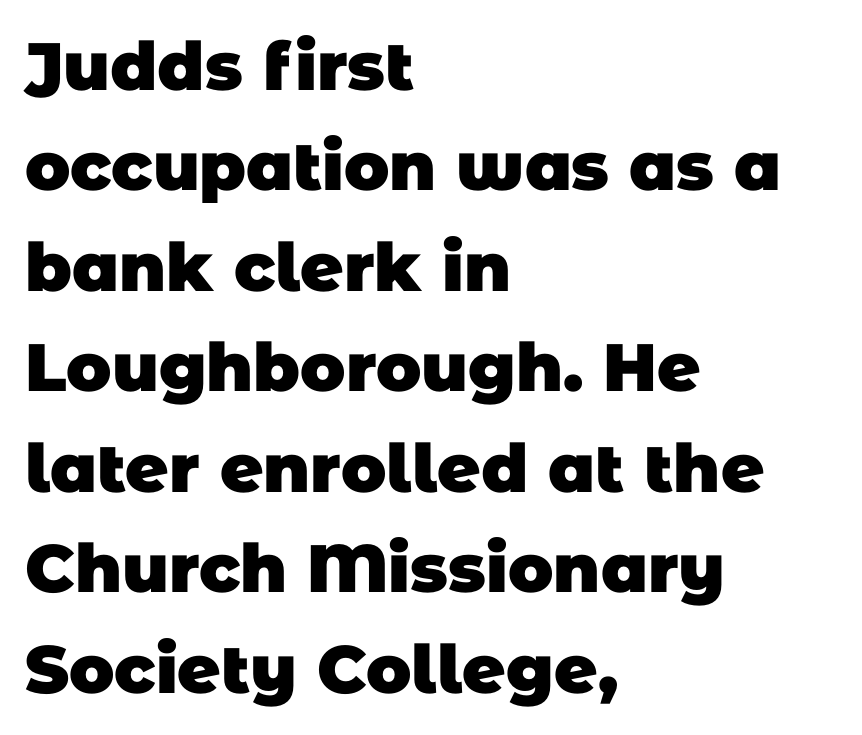
Serif or sans? Sans — the stroke terminals are bare. Default kerning and tracking; the words read as compact shapes. The passage shown is typed in a proportional face where columns would drift. This block has exactly the height ordinary leading produces. What weight is shown? A full bold with thick strokes.
